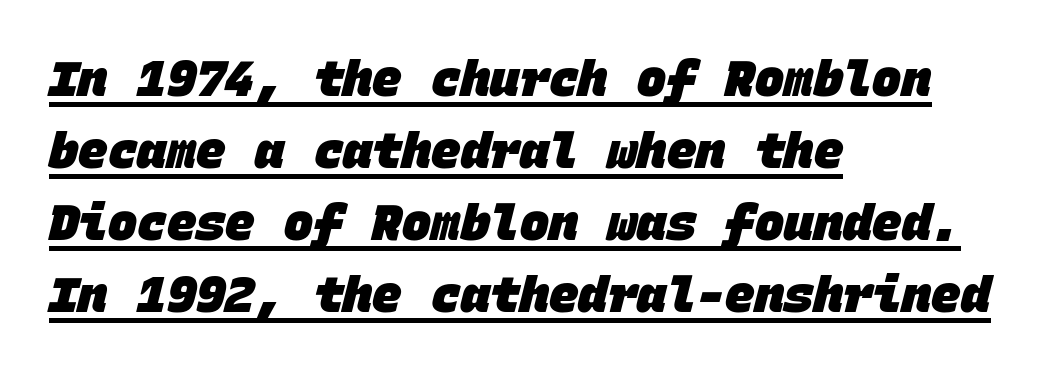
The image shows 49 px heavy sans-serif type, monospaced; set left-aligned, normal line spacing (1.47x), normal letter spacing, underlined; low stroke contrast and a large x-height.
